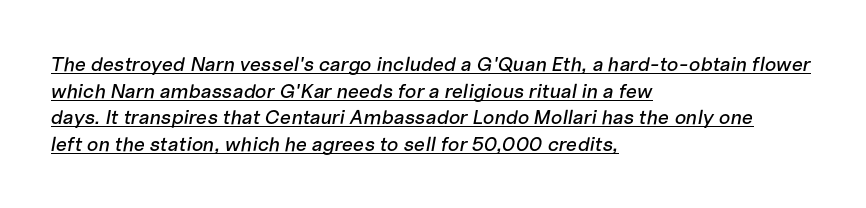
{"italic": "yes", "lean": "right", "slant_degrees": 10, "underline": "yes", "align": "left", "line_spacing": "normal", "line_spacing_ratio": 1.33, "letter_spacing": "normal", "letter_spacing_em": 0.0, "glyph_px": 20}
